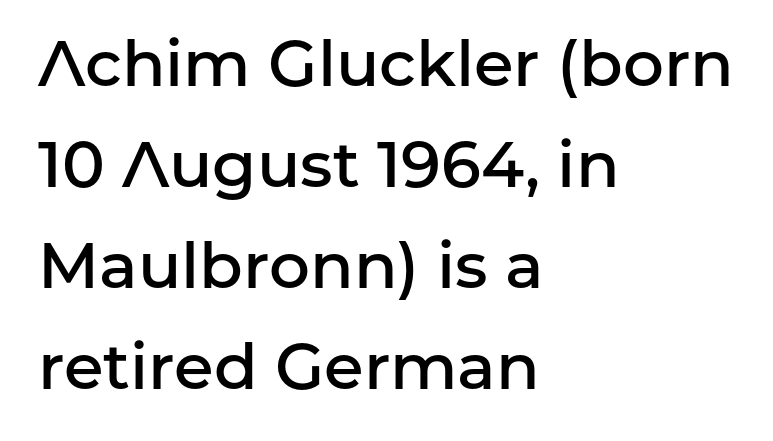
This is the regular roman posture of the typeface. Descenders are the only things crossing below the line. Weight: semibold (demi). Successive baselines arrive at the customary interval. How are the letters spaced? Ordinarily, with no added tracking.
